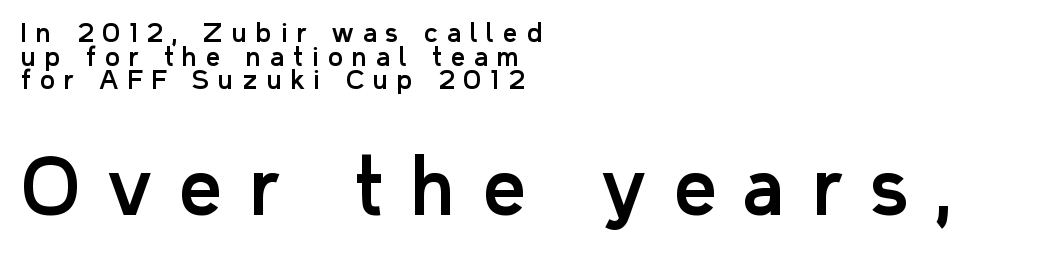
The image shows 75 px sans-serif type, upright; set left-aligned, tight line spacing (0.95x), unusually wide letter spacing (+0.37 em), not underlined; the second (bottom) block is 3.0x larger; low stroke contrast and a medium x-height.
